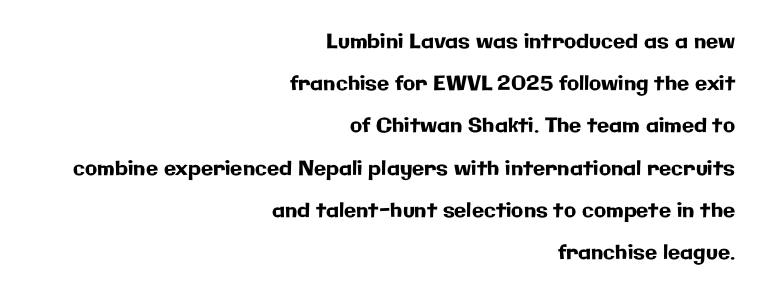
Q: Is the text italic (slanted)? A: No, it is upright.
Q: Is the text underlined? A: No.
Q: How is the paragraph aligned? A: Right-aligned.
Q: Is the spacing between letters normal or unusually wide? A: Normal.
Q: Is the spacing between lines tight, normal or loose? A: Loose.
